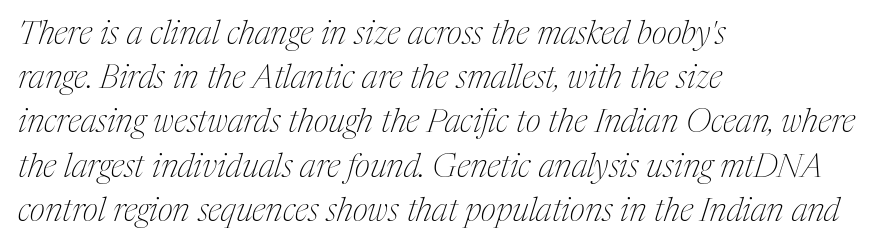
Glyph-to-glyph distance matches everyday printed text. A normal amount of white space separates one row of letters from the next. When letters slant like this, we call the style italic. The characters are drawn with everyday or finer stroke widths. Note the varied advance widths — an 'i' is clearly narrower than an 'm'.
